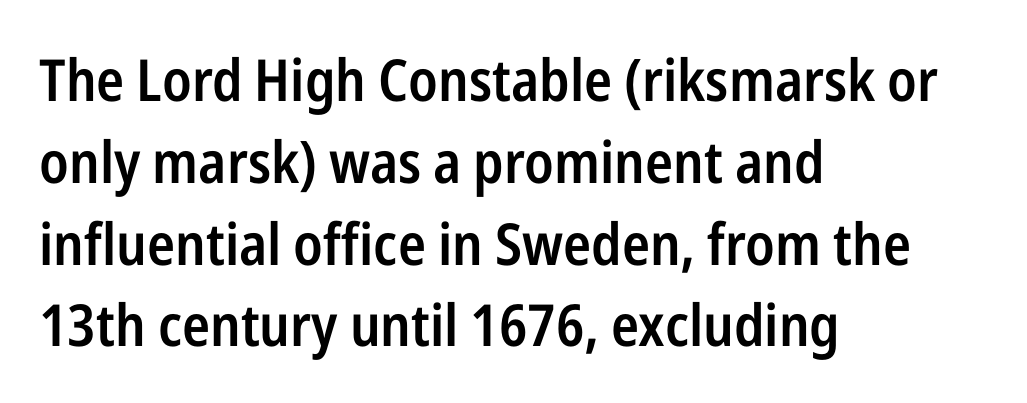
The image shows 58 px semibold, condensed sans-serif type, upright; set left-aligned, normal line spacing (1.41x), normal letter spacing, not underlined; low stroke contrast and a medium x-height.
